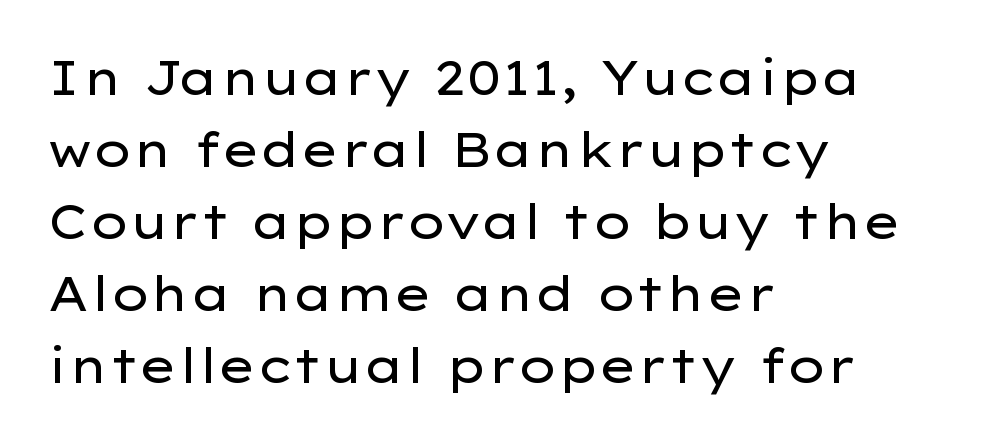
{"serif": "no", "italic": "no", "bold": "no", "weight": "regular", "width": "wide", "stroke_contrast": "low", "x_height": "medium", "monospaced": "no", "underline": "no", "align": "left", "line_spacing": "normal", "line_spacing_ratio": 1.5, "letter_spacing": "normal", "letter_spacing_em": 0.0, "glyph_px": 48}
